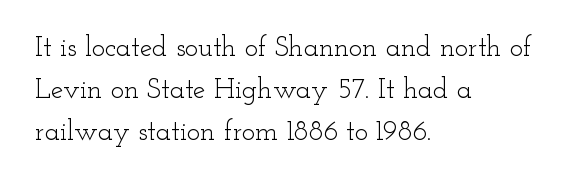
{"serif": "yes", "italic": "no", "bold": "no", "weight": "light", "width": "wide", "stroke_contrast": "low", "x_height": "small", "monospaced": "no", "underline": "no", "align": "left", "line_spacing": "normal", "line_spacing_ratio": 1.5, "letter_spacing": "normal", "letter_spacing_em": 0.0, "glyph_px": 28}
